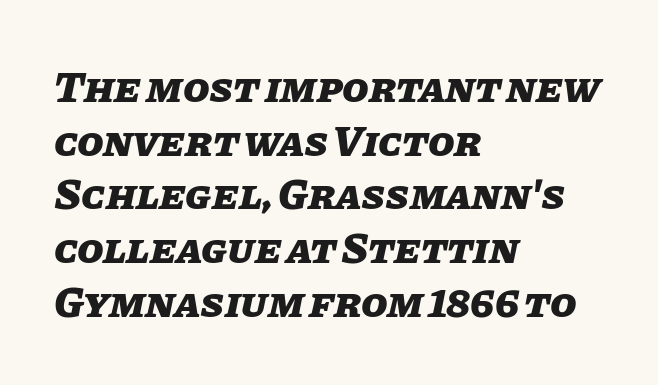
Q: Is the text bold? A: Yes.
Q: Is the text italic (slanted)? A: Yes, it leans right by about 11 degrees.
Q: Is the text underlined? A: No.
Q: How is the paragraph aligned? A: Left-aligned.
Q: Is the spacing between letters normal or unusually wide? A: Normal.
Q: Is the spacing between lines tight, normal or loose? A: Normal.
Q: Width (condensed, normal, or wide)? A: Normal.
Q: Stroke contrast? A: Low.
Q: x-height? A: Large.
Q: Monospaced? A: No.
